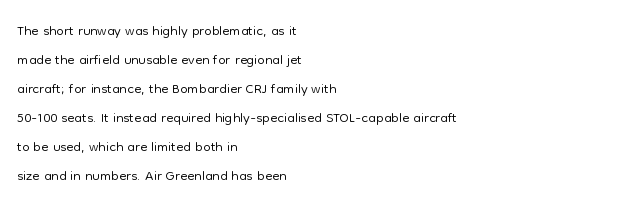
Letters rest on an invisible, unmarked baseline. Heaviness? Minimal to ordinary, like unemphasized prose. The rendering anchors every line to the left-hand side. The line-height multiplier appears to be the usual default.
